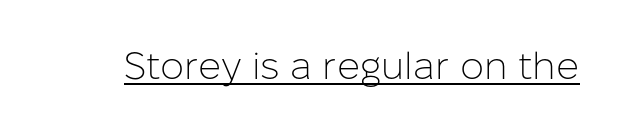
Rendered with straight, roman letterforms. Caption: face not bold, strokes unweighted. Somebody hit Ctrl+U on this one — the words are underlined. This sample uses plain, unmodified letter spacing. The face used here is proportionally spaced, like ordinary book or web type. The text was rendered using a sans face with plain stroke endings.
